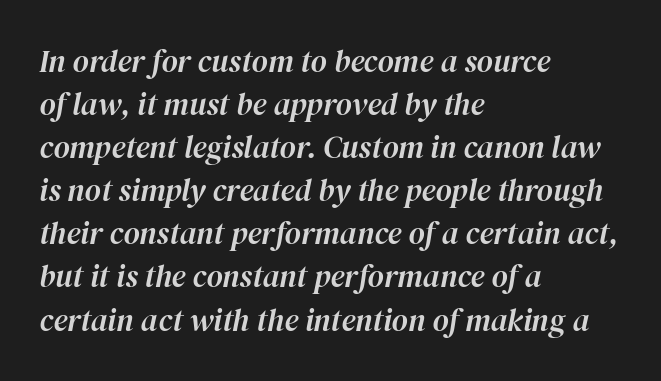
Q: Is the text italic (slanted)? A: Yes, it leans right by about 12 degrees.
Q: Is the text underlined? A: No.
Q: How is the paragraph aligned? A: Left-aligned.
Q: Is the spacing between letters normal or unusually wide? A: Normal.
Q: Is the spacing between lines tight, normal or loose? A: Normal.
Q: Width (condensed, normal, or wide)? A: Normal.
Q: Stroke contrast? A: High.
Q: x-height? A: Medium.
Q: Monospaced? A: No.
